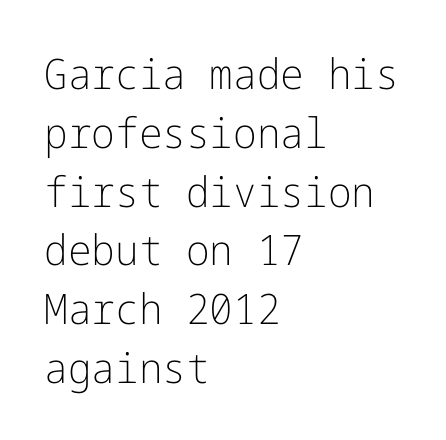
The image shows 42 px light sans-serif type, upright; set left-aligned, normal line spacing (1.4x), normal letter spacing, not underlined; low stroke contrast and a medium x-height.
